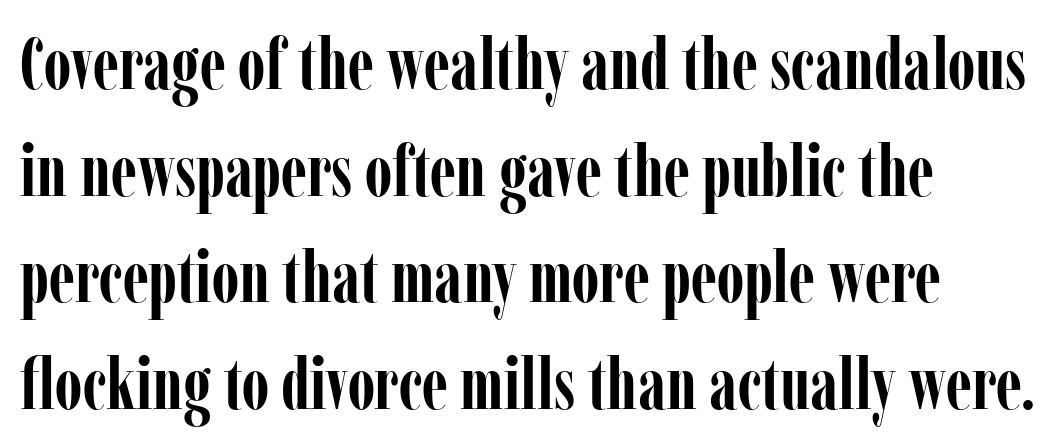
The image shows 72 px semibold, condensed serif type, upright; set left-aligned, normal line spacing (1.48x), normal letter spacing, not underlined; low stroke contrast and a medium x-height.
